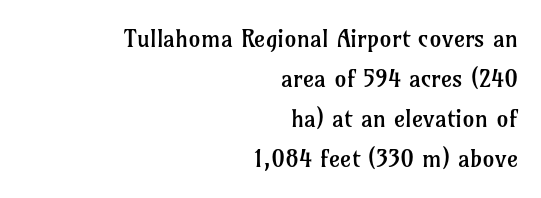
The image shows 24 px text type, upright; set right-aligned, normal line spacing (1.67x), normal letter spacing, not underlined.
